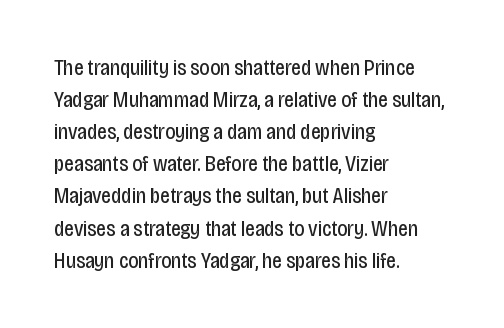
Q: Is the text bold? A: No.
Q: Is the text italic (slanted)? A: No, it is upright.
Q: Is the text underlined? A: No.
Q: How is the paragraph aligned? A: Left-aligned.
Q: Is the spacing between letters normal or unusually wide? A: Normal.
Q: Is the spacing between lines tight, normal or loose? A: Normal.
